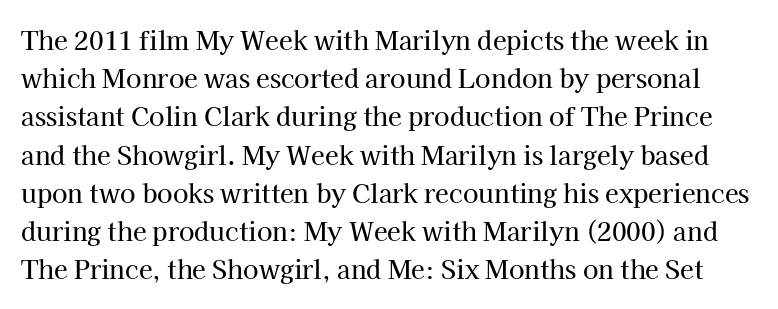
Short note: letters normally spaced. Honestly, there is no underline to notice here at all. Ascenders rise straight up at ninety degrees. The lines sit at an ordinary, default distance from one another.
